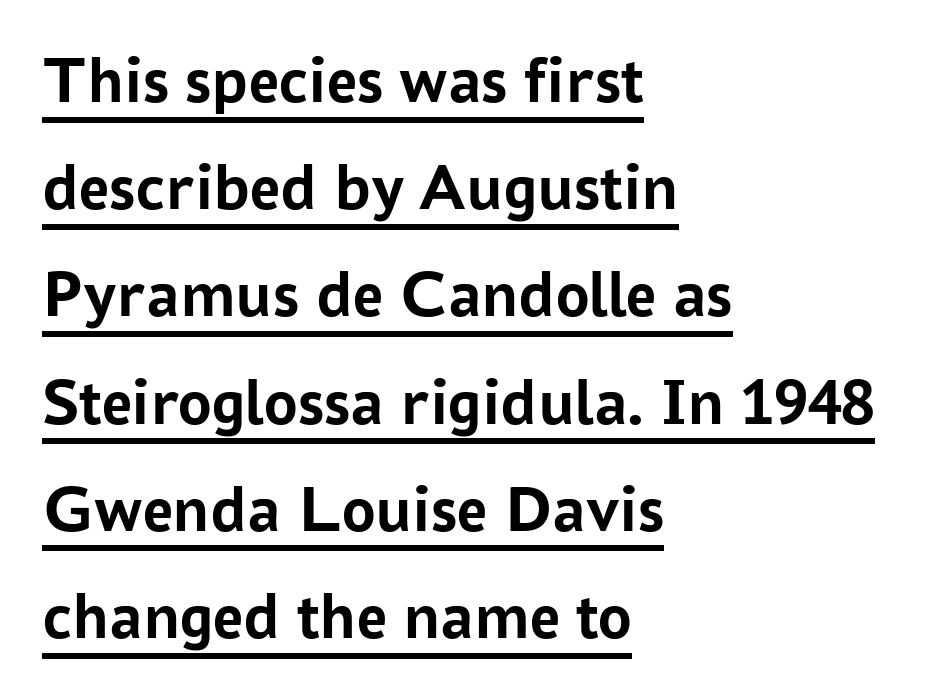
The image shows 67 px semibold sans-serif type, upright; set left-aligned, normal line spacing (1.6x), normal letter spacing, underlined; low stroke contrast and a medium x-height.
